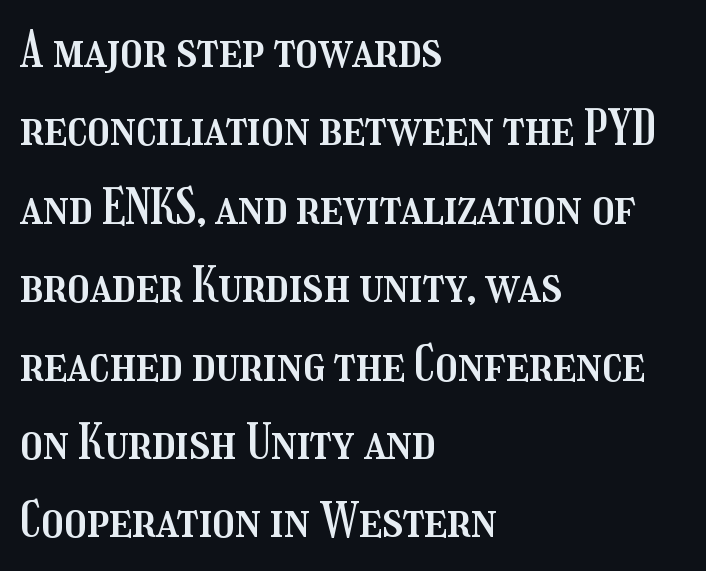
Teacher's note: observe the even left margin — that is flush-left alignment. Each letter keeps its own natural width here, so spacing adapts to shape. Quick note: not italic, upright. Each new line begins a customary step beneath the previous one. The space directly below the letters is spotless.
